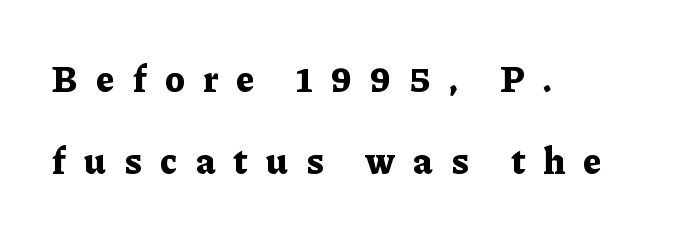
Anything drawn beneath the words? Only blank space. The text block is weighted toward the left margin, trailing off unevenly rightward. The rendering shows small feet on the letterforms — a serif design. As a designer I'd log this as weight 700, bold. The passage shown stacks its lines with a broad gap.
